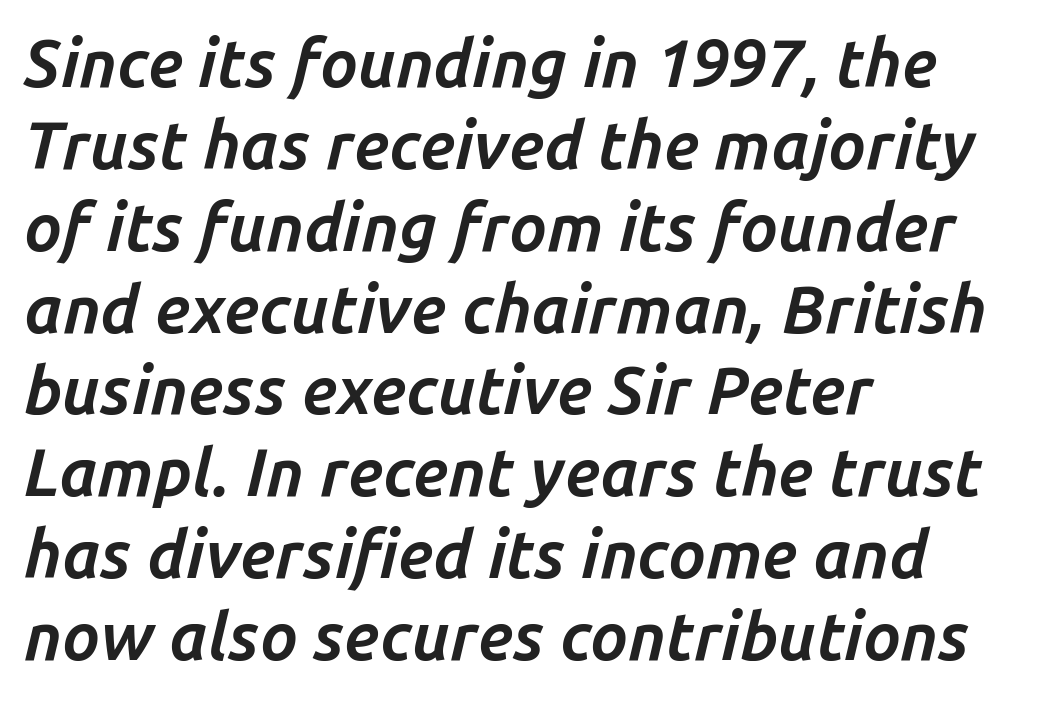
Q: Is the text bold? A: Yes.
Q: Is the text italic (slanted)? A: Yes, it leans right by about 14 degrees.
Q: Is the text underlined? A: No.
Q: How is the paragraph aligned? A: Left-aligned.
Q: Is the spacing between letters normal or unusually wide? A: Normal.
Q: Width (condensed, normal, or wide)? A: Normal.
Q: Stroke contrast? A: Low.
Q: x-height? A: Medium.
Q: Monospaced? A: No.
